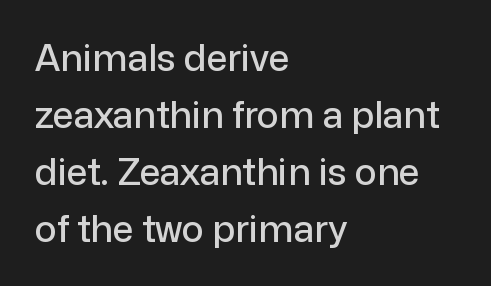
Q: Is the text italic (slanted)? A: No, it is upright.
Q: Is the typeface a serif or a sans-serif typeface? A: Sans-serif.
Q: Is the text underlined? A: No.
Q: How is the paragraph aligned? A: Left-aligned.
Q: Is the spacing between letters normal or unusually wide? A: Normal.
Q: Is the spacing between lines tight, normal or loose? A: Normal.
Q: Width (condensed, normal, or wide)? A: Normal.
Q: Stroke contrast? A: Low.
Q: x-height? A: Medium.
Q: Monospaced? A: No.
